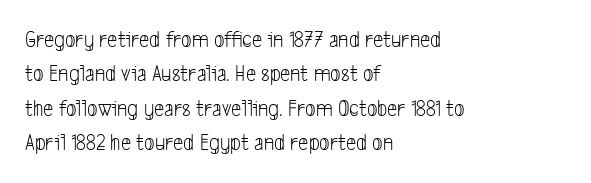
Q: Is the text bold? A: No.
Q: Is the text underlined? A: No.
Q: How is the paragraph aligned? A: Left-aligned.
Q: Is the spacing between letters normal or unusually wide? A: Normal.
Q: Is the spacing between lines tight, normal or loose? A: Normal.
